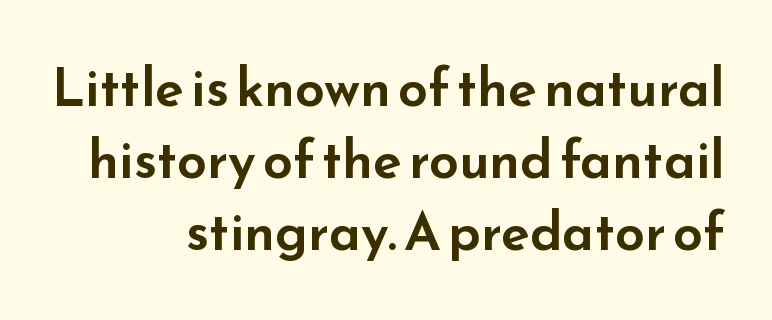
Decoration check: the copy has no underline. Regarding serifs, this sample does without them. Between one letter and the next there's only the usual sliver of space. These lines were composed using upright roman letters. You could not count columns in this text — the font is proportionally spaced. These lines stack with their right ends in a neat column.
